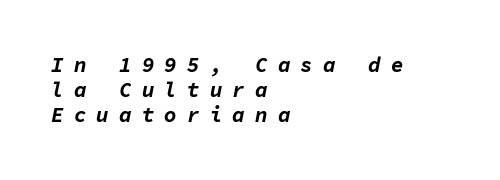
The rag falls on the right side of this text block. These lines were composed using italics. Rule under the text: the space is simply empty. Each glyph is drawn with heavy, bold strokes.
